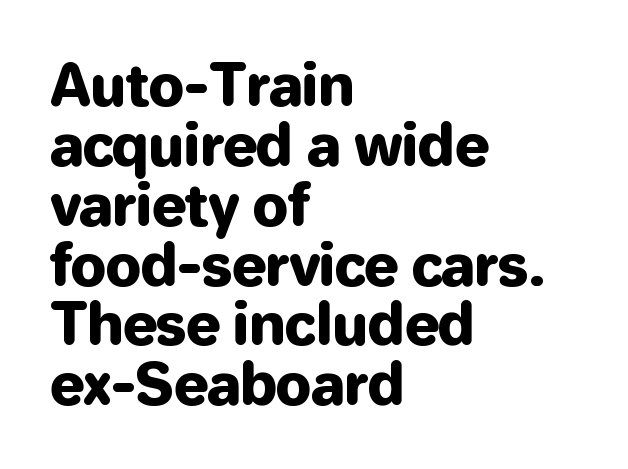
The image shows 57 px sans-serif type, upright; set left-aligned, tight line spacing (1.05x), normal letter spacing, not underlined; low stroke contrast and a medium x-height.
